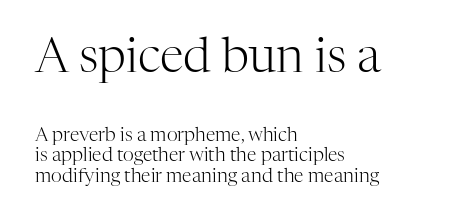
Q: Is the text bold? A: No.
Q: Is the text italic (slanted)? A: No, it is upright.
Q: Is the typeface a serif or a sans-serif typeface? A: Serif.
Q: Is the text underlined? A: No.
Q: How is the paragraph aligned? A: Left-aligned.
Q: Is the spacing between letters normal or unusually wide? A: Normal.
Q: Is the spacing between lines tight, normal or loose? A: Tight.
Q: Which block of text is set in a larger size, the first (top) or the second (bottom)? A: The first (top) one.
Q: Width (condensed, normal, or wide)? A: Normal.
Q: Stroke contrast? A: High.
Q: x-height? A: Medium.
Q: Monospaced? A: No.
